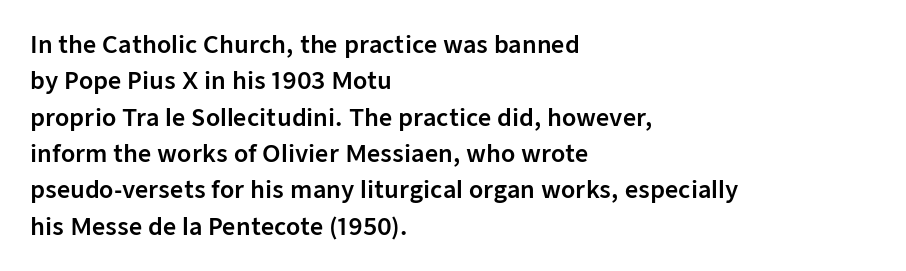
The image shows 23 px text type, upright; set left-aligned, normal line spacing (1.58x), normal letter spacing, not underlined.
